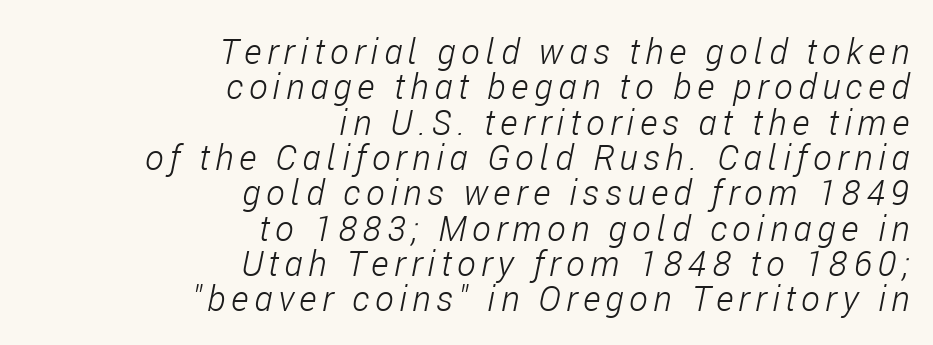
{"italic": "yes", "lean": "right", "slant_degrees": 11, "bold": "no", "weight": "light", "width": "condensed", "stroke_contrast": "low", "x_height": "medium", "monospaced": "no", "underline": "no", "align": "right", "line_spacing": "tight", "line_spacing_ratio": 1.01, "glyph_px": 35}
